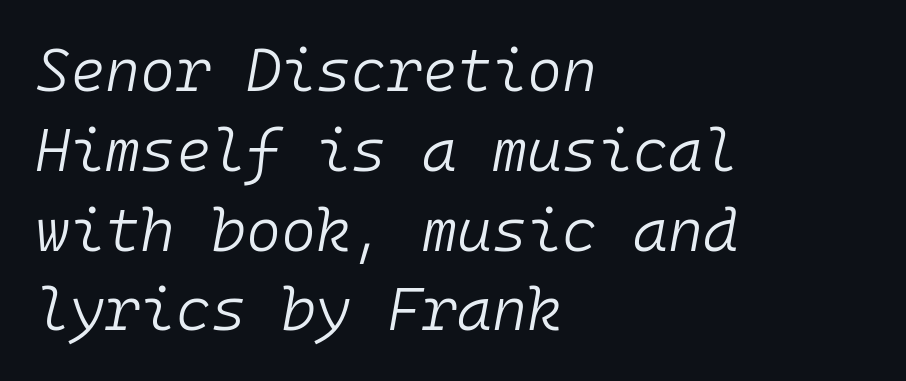
{"italic": "yes", "lean": "right", "slant_degrees": 10, "bold": "no", "weight": "light", "width": "normal", "stroke_contrast": "low", "x_height": "medium", "monospaced": "yes", "underline": "no", "align": "left", "line_spacing": "normal", "line_spacing_ratio": 1.33, "letter_spacing": "normal", "letter_spacing_em": 0.0, "glyph_px": 60}
